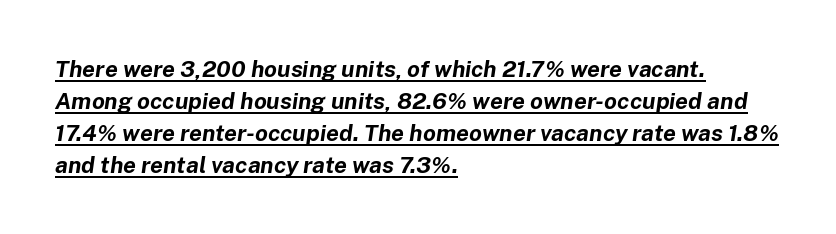
Here the glyphs are tracked normally, forming tight word shapes. Reading down the column, the eye jumps a familiar distance to each next line. Students, observe the line beneath the letters — that is underlining. Looking at the ascenders, they clearly lean. The letters are bold, with thick, heavy strokes. The paragraph has a hard left edge and a soft right edge.
